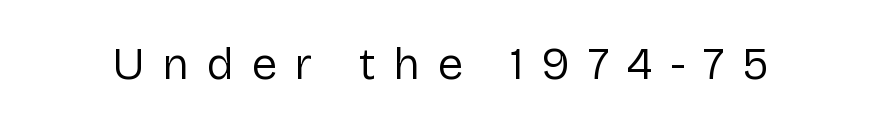
The image shows 46 px regular-weight sans-serif type, upright; set unusually wide letter spacing (+0.38 em), not underlined; low stroke contrast and a medium x-height.
